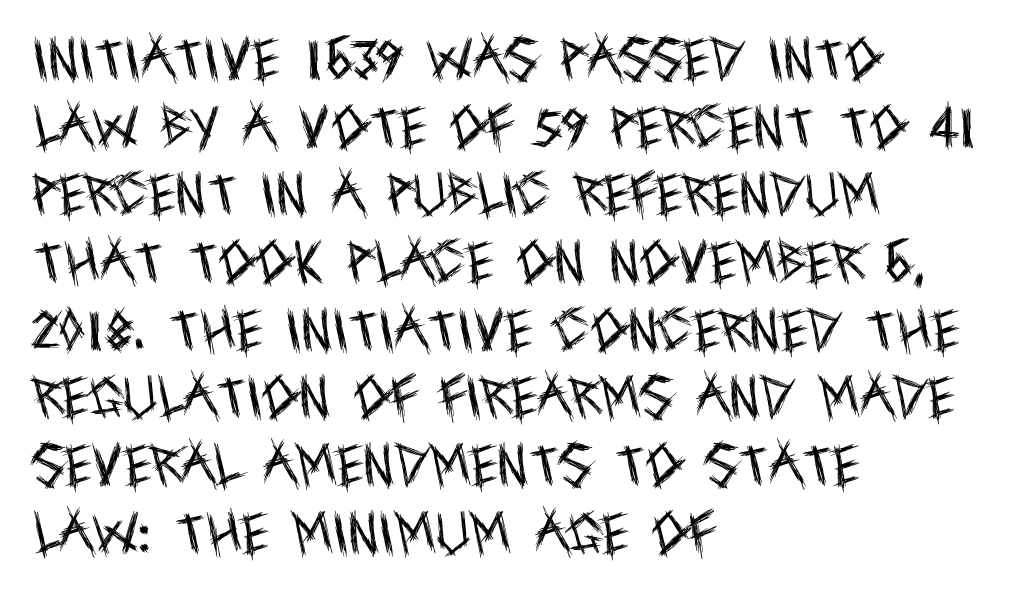
{"serif": "no", "italic": "no", "bold": "no", "weight": "regular", "width": "condensed", "x_height": "large", "monospaced": "no", "underline": "no", "align": "left", "line_spacing": "normal", "line_spacing_ratio": 1.44, "letter_spacing": "normal", "letter_spacing_em": 0.0, "glyph_px": 47}
